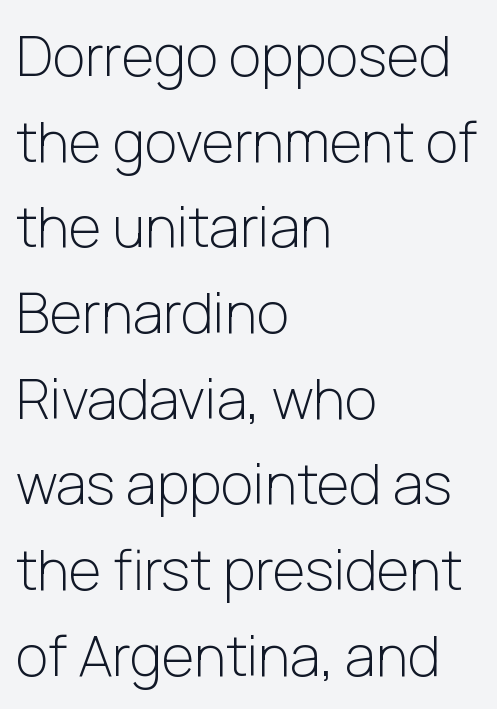
The image shows 56 px light sans-serif type, upright; set left-aligned, normal line spacing (1.53x), normal letter spacing, not underlined; low stroke contrast and a medium x-height.
